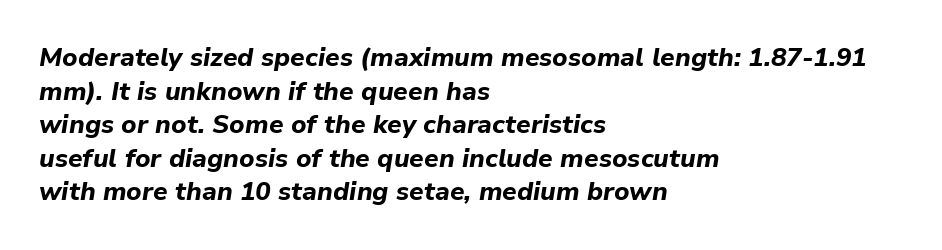
{"italic": "yes", "lean": "right", "slant_degrees": 9, "bold": "yes", "underline": "no", "align": "left", "line_spacing": "normal", "line_spacing_ratio": 1.29, "letter_spacing": "normal", "letter_spacing_em": 0.0, "glyph_px": 26}
